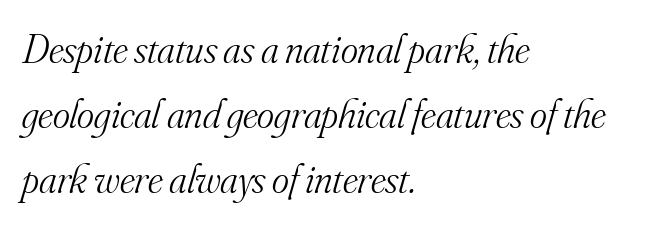
Q: Is the text bold? A: No.
Q: Is the text italic (slanted)? A: Yes, it leans right by about 16 degrees.
Q: Is the typeface a serif or a sans-serif typeface? A: Serif.
Q: Is the text underlined? A: No.
Q: How is the paragraph aligned? A: Left-aligned.
Q: Is the spacing between letters normal or unusually wide? A: Normal.
Q: Is the spacing between lines tight, normal or loose? A: Normal.
Q: Width (condensed, normal, or wide)? A: Normal.
Q: Stroke contrast? A: Medium.
Q: x-height? A: Small.
Q: Monospaced? A: No.
